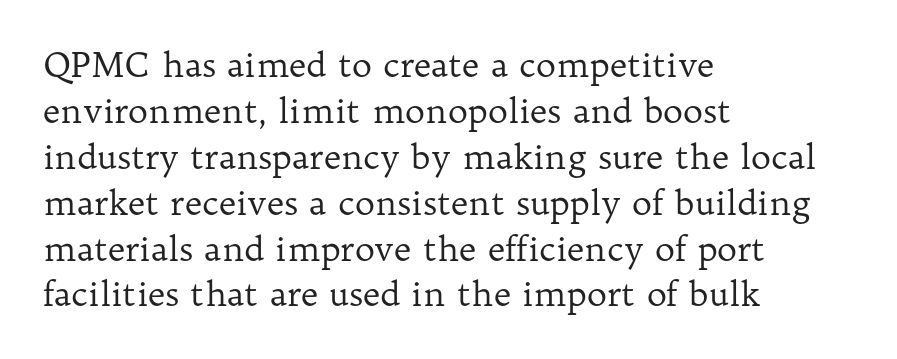
{"serif": "yes", "italic": "no", "bold": "no", "weight": "regular", "width": "normal", "stroke_contrast": "low", "x_height": "medium", "monospaced": "no", "underline": "no", "align": "left", "line_spacing": "normal", "line_spacing_ratio": 1.35, "letter_spacing": "normal", "letter_spacing_em": 0.0, "glyph_px": 34}
